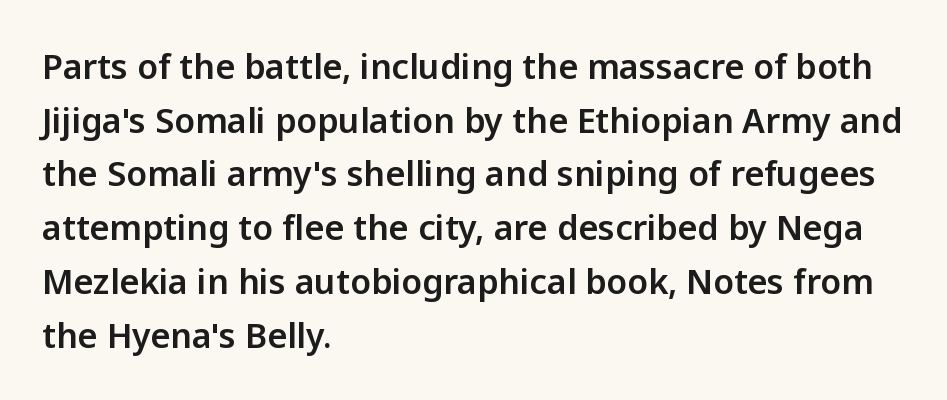
Looks like regular typesetting: each glyph gets only the width it needs. It's the straight-up-and-down kind of type. The passage shown has conventional tracking throughout. The space between consecutive lines is moderate.
